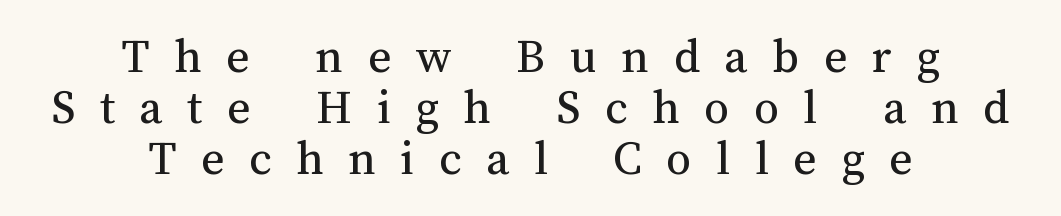
Q: Is the text bold? A: No.
Q: Is the text italic (slanted)? A: No, it is upright.
Q: Is the text underlined? A: No.
Q: How is the paragraph aligned? A: Centered.
Q: Is the spacing between letters normal or unusually wide? A: Unusually wide.
Q: Is the spacing between lines tight, normal or loose? A: Tight.
Q: Width (condensed, normal, or wide)? A: Normal.
Q: Stroke contrast? A: Medium.
Q: x-height? A: Medium.
Q: Monospaced? A: No.
